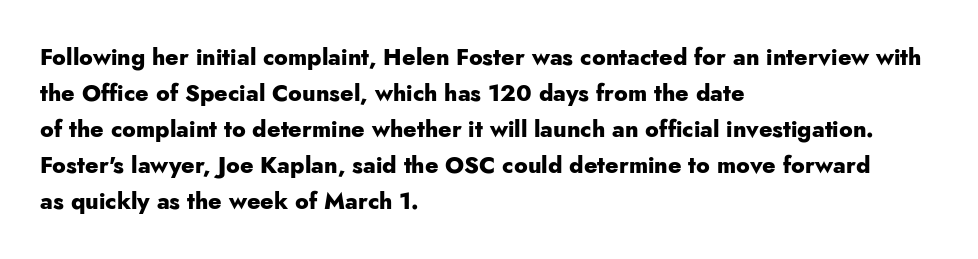
Q: Is the text bold? A: Yes.
Q: Is the text italic (slanted)? A: No, it is upright.
Q: Is the text underlined? A: No.
Q: How is the paragraph aligned? A: Left-aligned.
Q: Is the spacing between letters normal or unusually wide? A: Normal.
Q: Is the spacing between lines tight, normal or loose? A: Normal.
